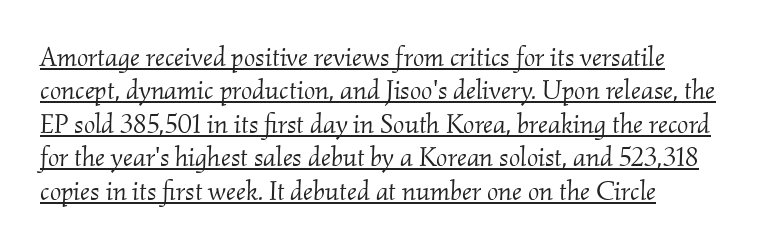
Q: Is the text bold? A: No.
Q: Is the text italic (slanted)? A: Yes, it leans right by about 2 degrees.
Q: Is the text underlined? A: Yes.
Q: Is the spacing between letters normal or unusually wide? A: Normal.
